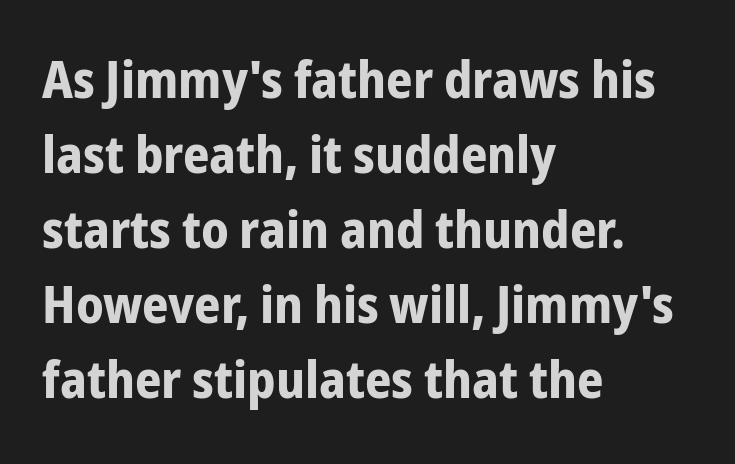
{"serif": "no", "italic": "no", "bold": "yes", "weight": "bold", "width": "condensed", "stroke_contrast": "low", "x_height": "medium", "monospaced": "no", "underline": "no", "align": "left", "line_spacing": "normal", "line_spacing_ratio": 1.44, "letter_spacing": "normal", "letter_spacing_em": 0.0, "glyph_px": 52}
